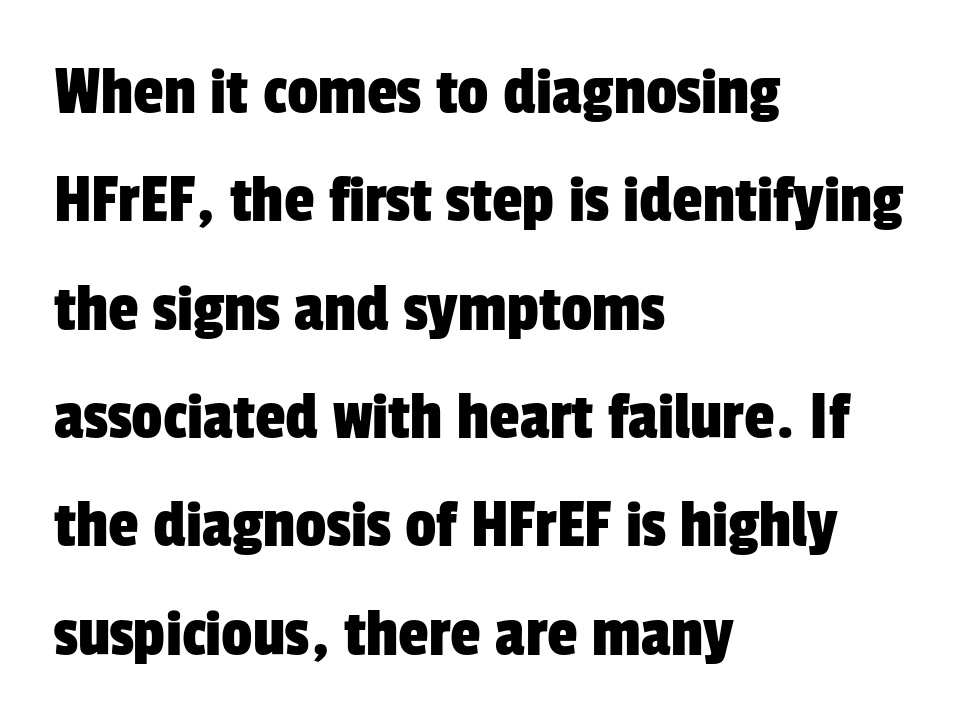
Q: Is the typeface a serif or a sans-serif typeface? A: Sans-serif.
Q: Is the text underlined? A: No.
Q: How is the paragraph aligned? A: Left-aligned.
Q: Is the spacing between letters normal or unusually wide? A: Normal.
Q: Is the spacing between lines tight, normal or loose? A: Normal.
Q: Width (condensed, normal, or wide)? A: Condensed.
Q: Stroke contrast? A: Low.
Q: x-height? A: Medium.
Q: Monospaced? A: No.
